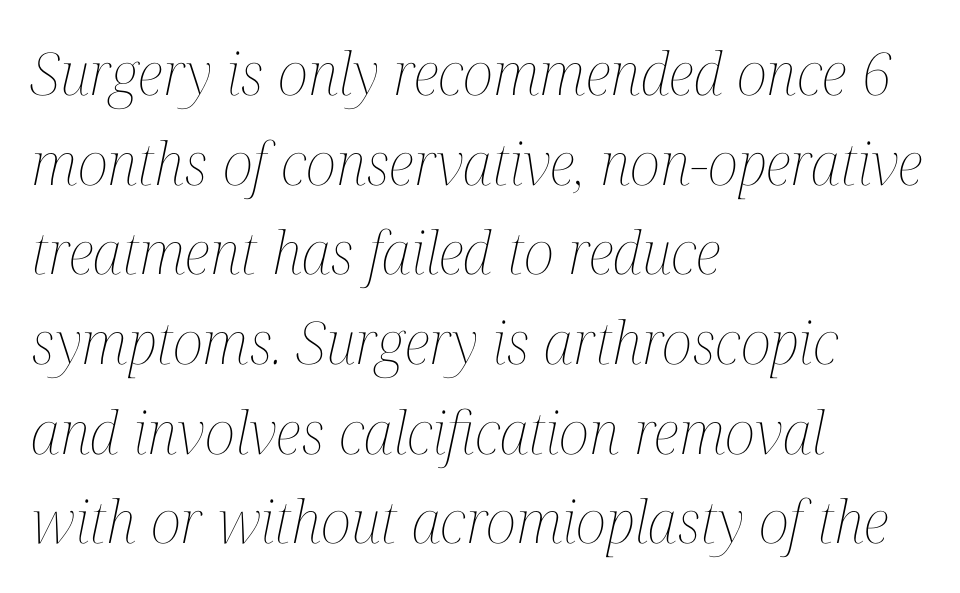
Character widths vary here, with narrow letters taking less room than wide ones. Yep, that's italic — everything's leaning. Rule under the text: the space is simply empty. Each stroke keeps to a modest, everyday thickness or less. What stands out about the letter spacing? Nothing — it is the standard amount.
